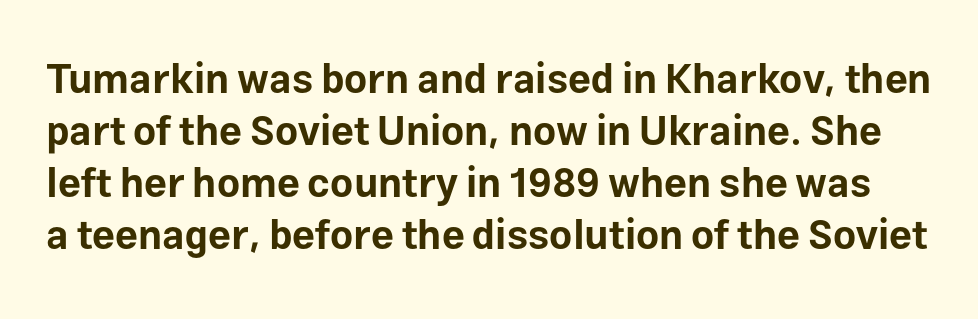
Do the characters align in a grid? No, the font is proportional. The leading is moderate, giving the passage an even texture. Typographic density is high because the face is bold. The letters stand upright; this is a roman face. A typesetter would call this zero additional tracking. Descender tails drop into unmarked territory.
